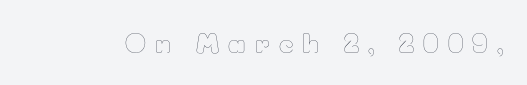
Rendered with straight, roman letterforms. A clean baseline with only descenders dipping below it. Is this a heavy cut? Hardly; it is regular or lighter. Tracking value appears strongly positive — letters spread wide.
